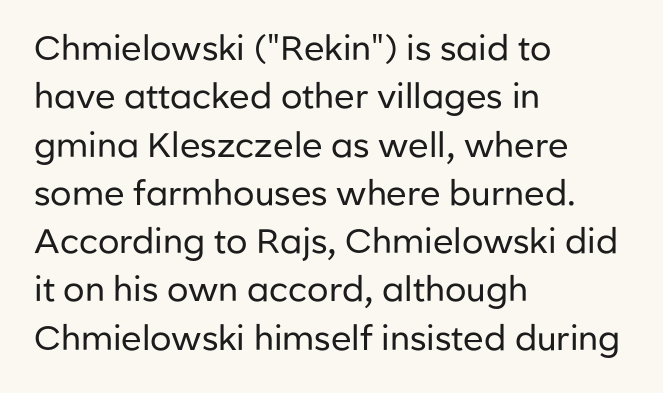
The image shows 34 px regular-weight sans-serif type, upright; set left-aligned, normal line spacing (1.42x), normal letter spacing, not underlined; low stroke contrast and a medium x-height.
